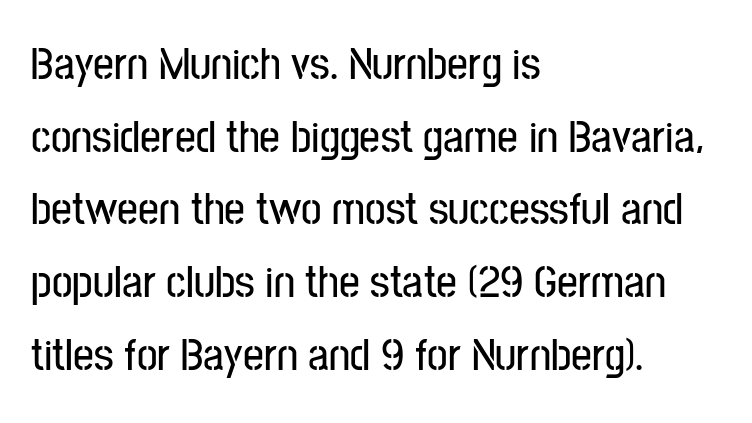
Q: Is the text italic (slanted)? A: No, it is upright.
Q: Is the typeface a serif or a sans-serif typeface? A: Sans-serif.
Q: Is the text underlined? A: No.
Q: How is the paragraph aligned? A: Left-aligned.
Q: Is the spacing between letters normal or unusually wide? A: Normal.
Q: Is the spacing between lines tight, normal or loose? A: Normal.
Q: Width (condensed, normal, or wide)? A: Condensed.
Q: Stroke contrast? A: Low.
Q: x-height? A: Medium.
Q: Monospaced? A: No.
